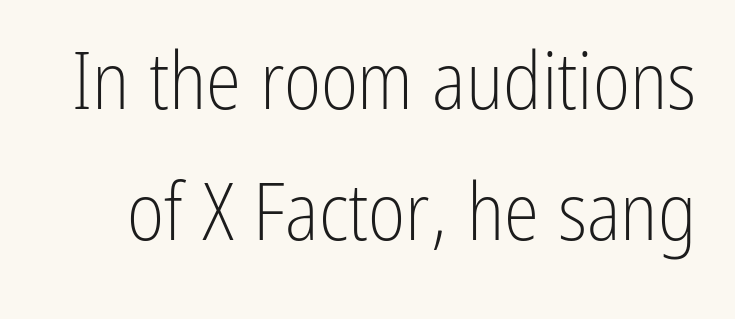
{"serif": "no", "italic": "no", "bold": "no", "weight": "light", "width": "condensed", "stroke_contrast": "low", "x_height": "medium", "monospaced": "no", "underline": "no", "line_spacing": "normal", "line_spacing_ratio": 1.64, "letter_spacing": "normal", "letter_spacing_em": 0.0, "glyph_px": 80}
